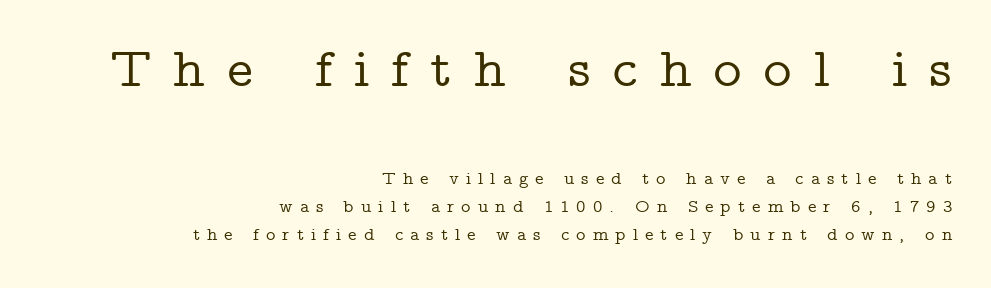
{"serif": "yes", "italic": "no", "width": "wide", "stroke_contrast": "low", "x_height": "medium", "monospaced": "no", "underline": "no", "align": "right", "line_spacing": "normal", "line_spacing_ratio": 1.55, "letter_spacing": "wide", "letter_spacing_em": 0.39, "larger_block": "first", "size_ratio": 3.06, "glyph_px": 55}
